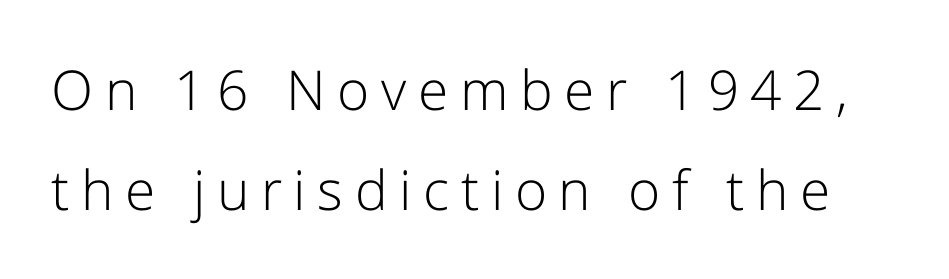
The image shows 55 px light sans-serif type, upright; set line spacing 1.82x, unusually wide letter spacing (+0.21 em), not underlined; low stroke contrast and a medium x-height.
